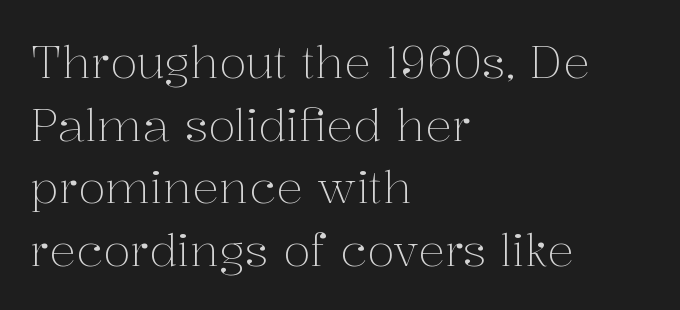
The vertical gap from one line to the next is medium. This sample has the flowing, uneven cadence of proportional lettering. This rendering uses left alignment, leaving the right contour irregular. Every character sits straight up, as roman type does.
